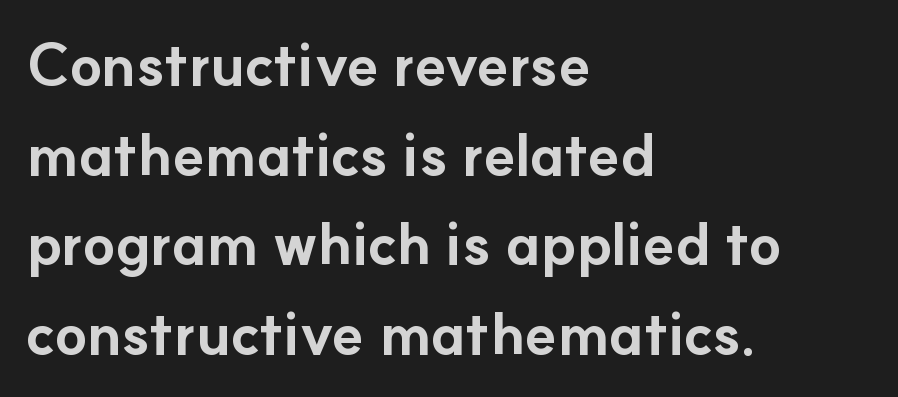
Heavy, bold letterforms. The letters advance in unequal steps, a hallmark of proportional type. Spacing between characters is what you'd get straight out of the box. Are there feet on the stems? There aren't — it's a sans.
